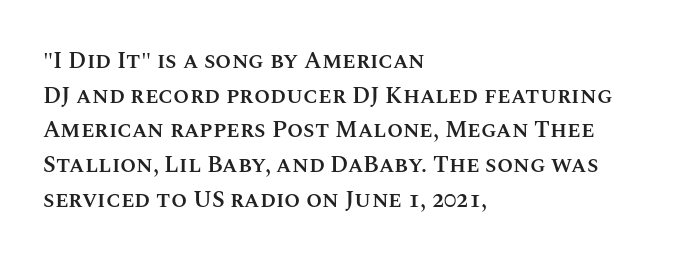
Students, observe: this is what conventionally led text looks like. Any mark beneath the type? The region is blank. On the weight axis this lands at semibold, roughly 600. These lines stack with their left ends in a neat column.
